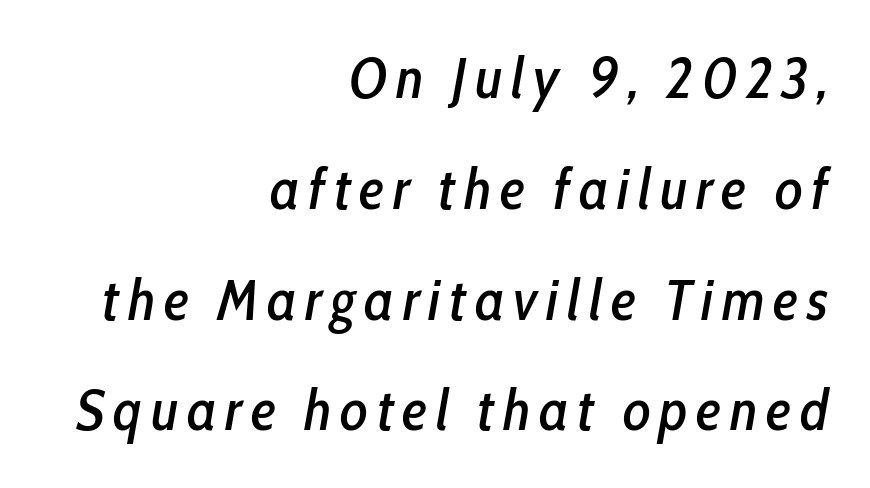
Q: Is the text italic (slanted)? A: Yes, it leans right by about 10 degrees.
Q: Is the text underlined? A: No.
Q: How is the paragraph aligned? A: Right-aligned.
Q: Is the spacing between lines tight, normal or loose? A: Loose.
Q: Width (condensed, normal, or wide)? A: Condensed.
Q: Stroke contrast? A: Low.
Q: x-height? A: Medium.
Q: Monospaced? A: No.
